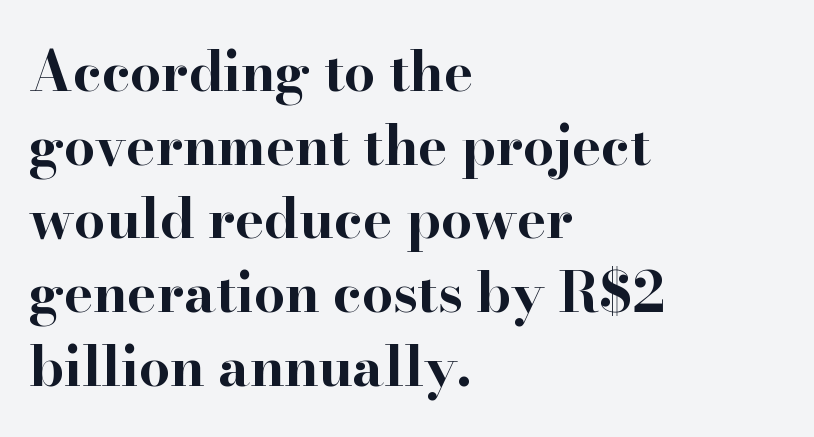
The image shows 55 px bold, wide serif type, upright; set left-aligned, normal line spacing (1.34x), normal letter spacing, not underlined; high stroke contrast and a small x-height.
